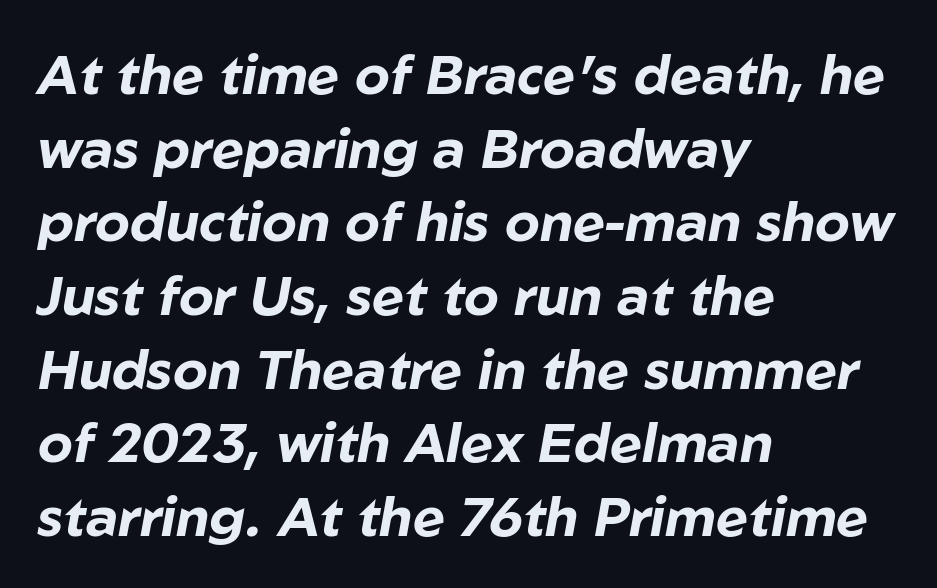
Q: Is the text bold? A: Yes.
Q: Is the text italic (slanted)? A: Yes, it leans right by about 10 degrees.
Q: Is the text underlined? A: No.
Q: How is the paragraph aligned? A: Left-aligned.
Q: Is the spacing between letters normal or unusually wide? A: Normal.
Q: Is the spacing between lines tight, normal or loose? A: Normal.
Q: Width (condensed, normal, or wide)? A: Normal.
Q: Stroke contrast? A: Low.
Q: x-height? A: Medium.
Q: Monospaced? A: No.
